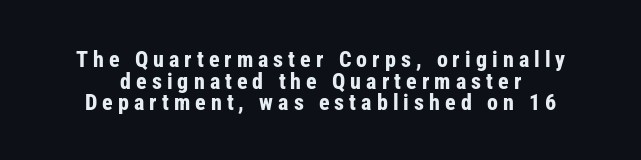
Leading is clearly below the norm, producing a dense column. Is the block centered? Yes — each line is placed symmetrically about the middle. Descender tails drop into unmarked territory. Stroke thickness is high; the sample reads as a true bold. A typesetter would call this heavily tracked-out type.
